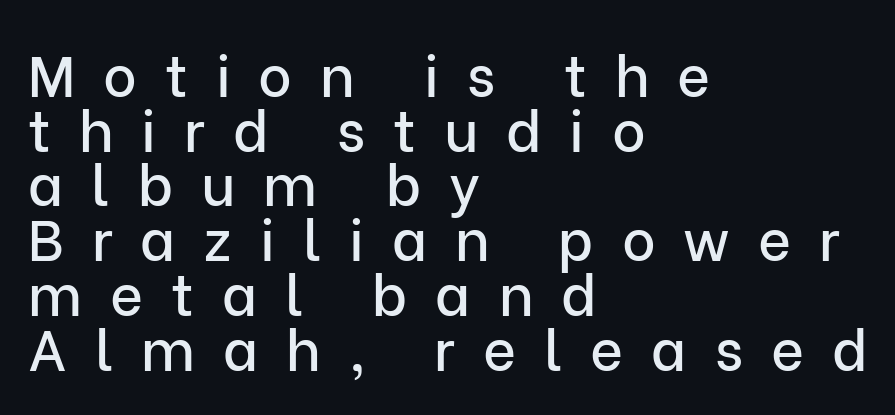
The rag falls on the right side of this text block. A typesetter would call this proportional, since set widths differ per character. What stands out about the letter spacing? Its width — letters are far apart. Summary of vertical rhythm: compact, with narrow interline spacing.
